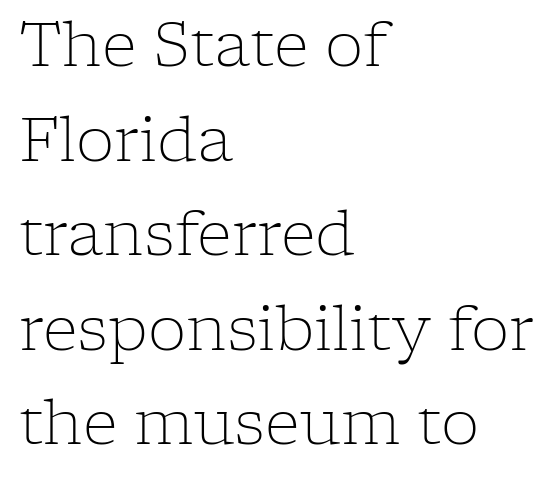
{"serif": "yes", "italic": "no", "bold": "no", "weight": "light", "width": "normal", "stroke_contrast": "low", "x_height": "medium", "monospaced": "no", "underline": "no", "align": "left", "line_spacing": "normal", "line_spacing_ratio": 1.55, "letter_spacing": "normal", "letter_spacing_em": 0.0, "glyph_px": 61}
